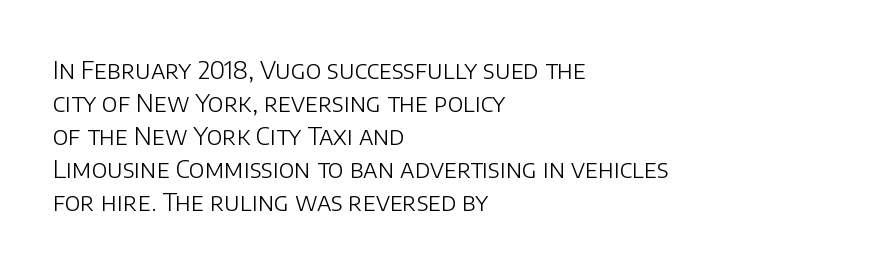
The image shows 25 px text type, upright; set left-aligned, normal line spacing (1.32x), normal letter spacing, not underlined.
